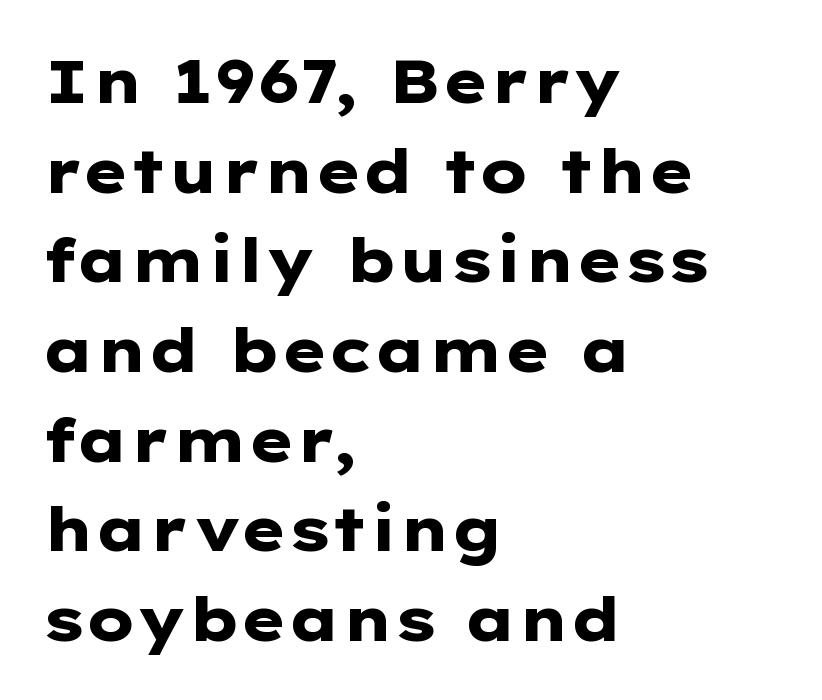
The letters sit at their default tracking, neither squeezed nor spread. Descenders are the only things crossing below the line. Upright lettering throughout. A typesetter would label this face a sans. A typesetter would call this proportional, since set widths differ per character.
